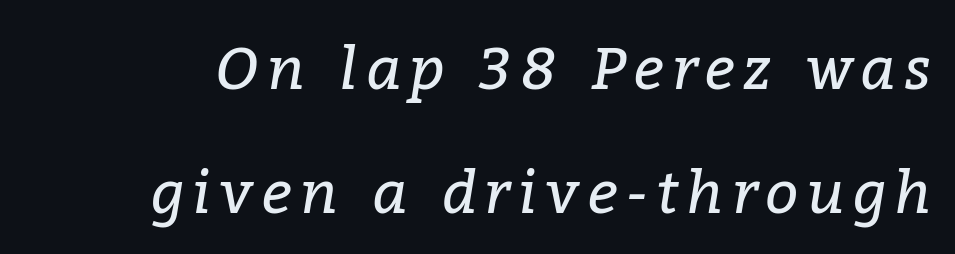
Think standard paragraph weight, or any step lighter than that. The letters carry serifs — small finishing strokes at the ends of their stems. You could not count columns in this text — the font is proportionally spaced. Reading down the column, the eye jumps a long way to each next line. Rendered with sloped, italic letterforms.
